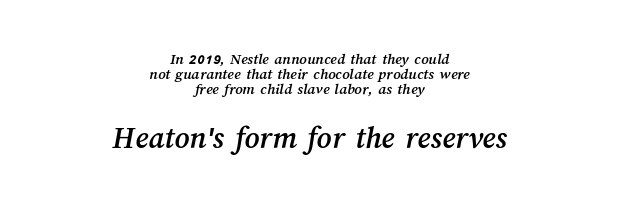
{"width": "normal", "stroke_contrast": "medium", "x_height": "medium", "monospaced": "no", "underline": "no", "align": "center", "line_spacing": "tight", "line_spacing_ratio": 0.95, "letter_spacing": "normal", "letter_spacing_em": 0.0, "larger_block": "second", "size_ratio": 2.0, "glyph_px": 32}
